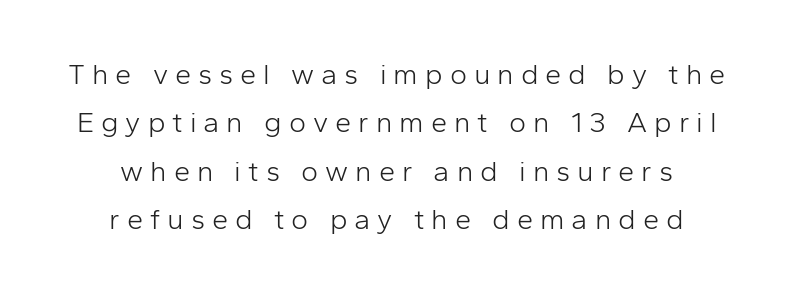
{"serif": "no", "italic": "no", "bold": "no", "weight": "light", "width": "normal", "stroke_contrast": "low", "x_height": "medium", "monospaced": "no", "underline": "no", "align": "center", "line_spacing": "normal", "line_spacing_ratio": 1.67, "letter_spacing": "wide", "letter_spacing_em": 0.24, "glyph_px": 29}
